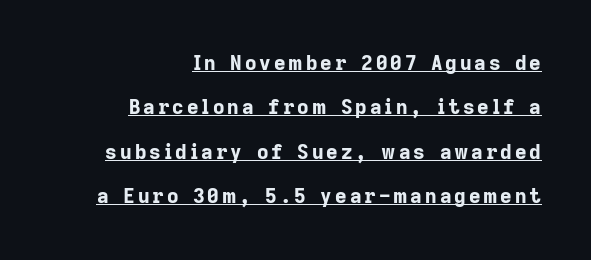
{"italic": "no", "bold": "yes", "underline": "yes", "align": "right", "line_spacing": "loose", "line_spacing_ratio": 2.22, "glyph_px": 20}
